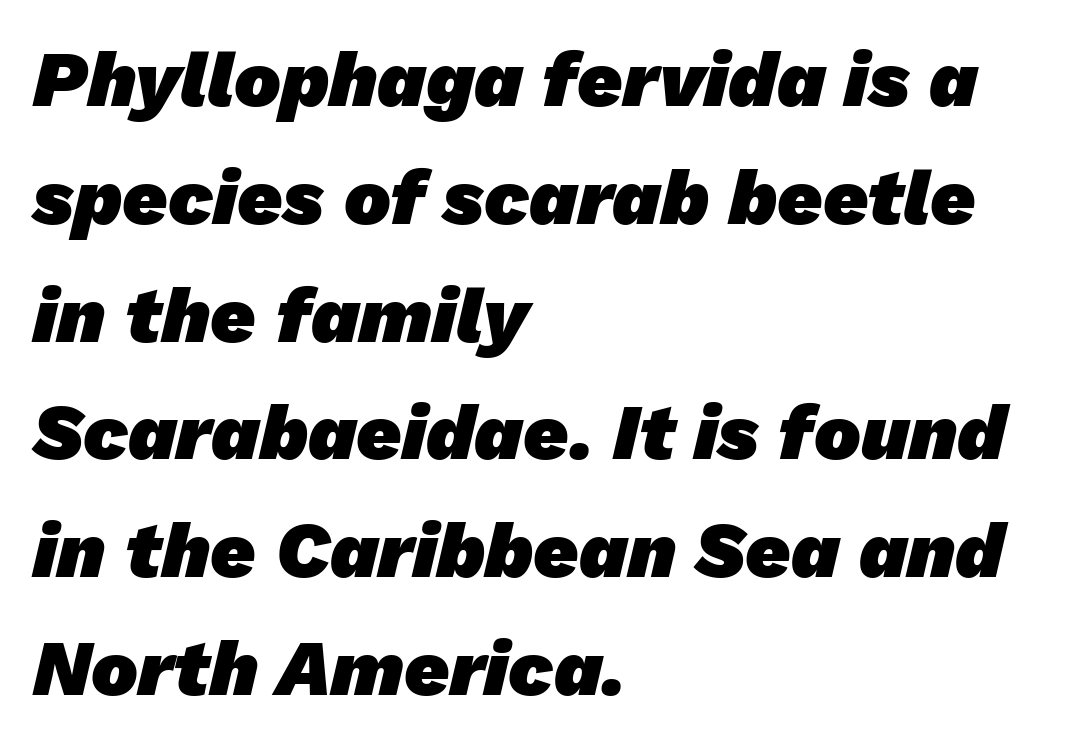
Q: Is the text bold? A: Yes.
Q: Is the typeface a serif or a sans-serif typeface? A: Sans-serif.
Q: Is the text underlined? A: No.
Q: How is the paragraph aligned? A: Left-aligned.
Q: Is the spacing between letters normal or unusually wide? A: Normal.
Q: Is the spacing between lines tight, normal or loose? A: Normal.
Q: Width (condensed, normal, or wide)? A: Normal.
Q: Stroke contrast? A: Low.
Q: x-height? A: Medium.
Q: Monospaced? A: No.
